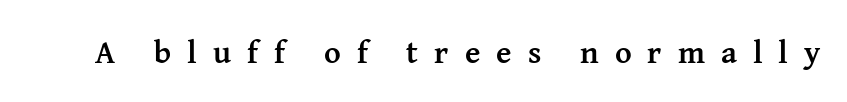
The image shows 32 px semibold serif type, upright; set unusually wide letter spacing (+0.5 em), not underlined; medium stroke contrast and a medium x-height.
